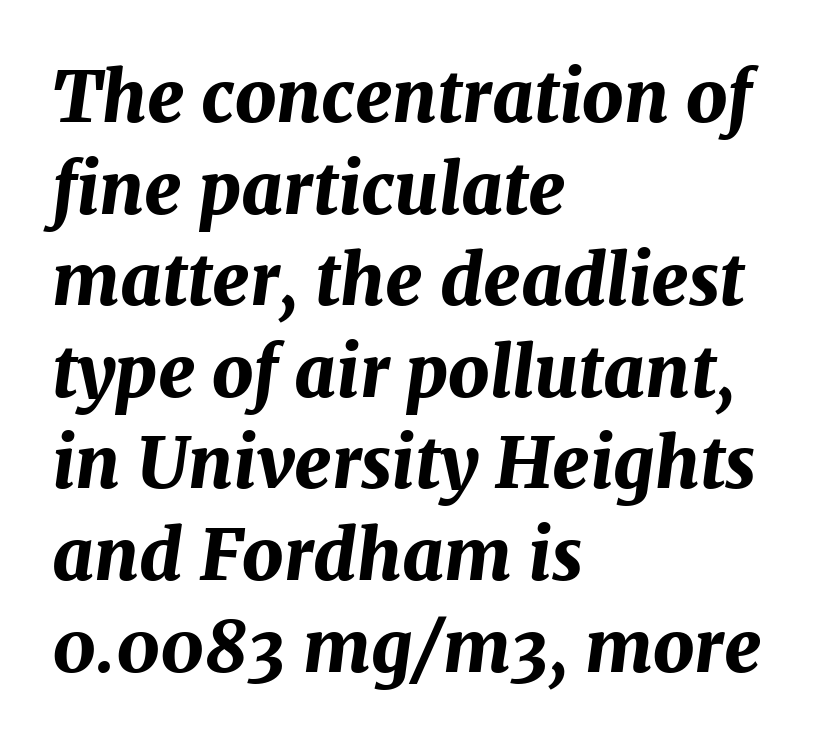
Letters rest on an invisible, unmarked baseline. Here the designer chose a conventional face with non-uniform glyph widths. Notice how the passage keeps a crisp vertical edge on the left only. The leading is moderate, giving the passage an even texture. The strokes are fattened all the way to bold.
